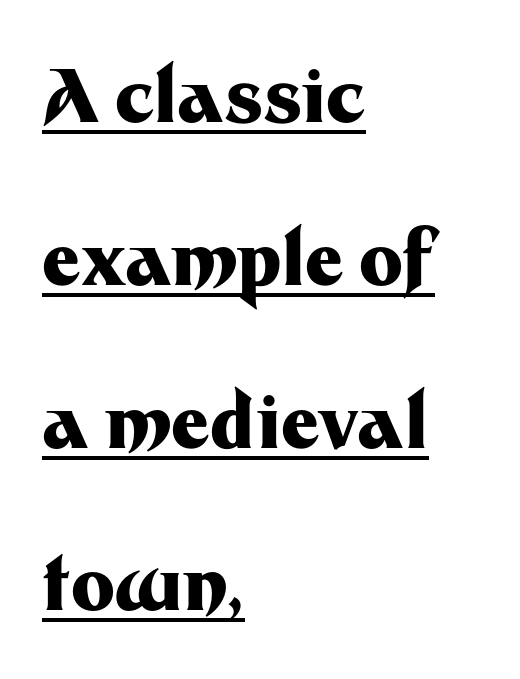
Q: Is the text bold? A: Yes.
Q: Is the text italic (slanted)? A: No, it is upright.
Q: Is the typeface a serif or a sans-serif typeface? A: Sans-serif.
Q: Is the text underlined? A: Yes.
Q: How is the paragraph aligned? A: Left-aligned.
Q: Is the spacing between letters normal or unusually wide? A: Normal.
Q: Is the spacing between lines tight, normal or loose? A: Loose.
Q: Width (condensed, normal, or wide)? A: Normal.
Q: Stroke contrast? A: Medium.
Q: x-height? A: Medium.
Q: Monospaced? A: No.
